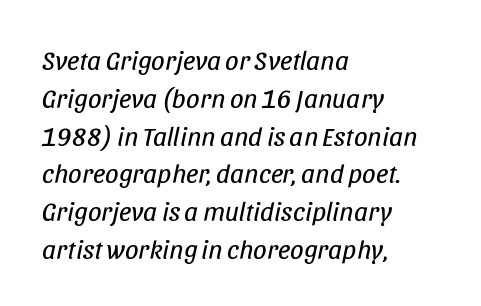
Q: Is the text bold? A: No.
Q: Is the text italic (slanted)? A: Yes, it leans right by about 11 degrees.
Q: Is the text underlined? A: No.
Q: How is the paragraph aligned? A: Left-aligned.
Q: Is the spacing between letters normal or unusually wide? A: Normal.
Q: Is the spacing between lines tight, normal or loose? A: Normal.
